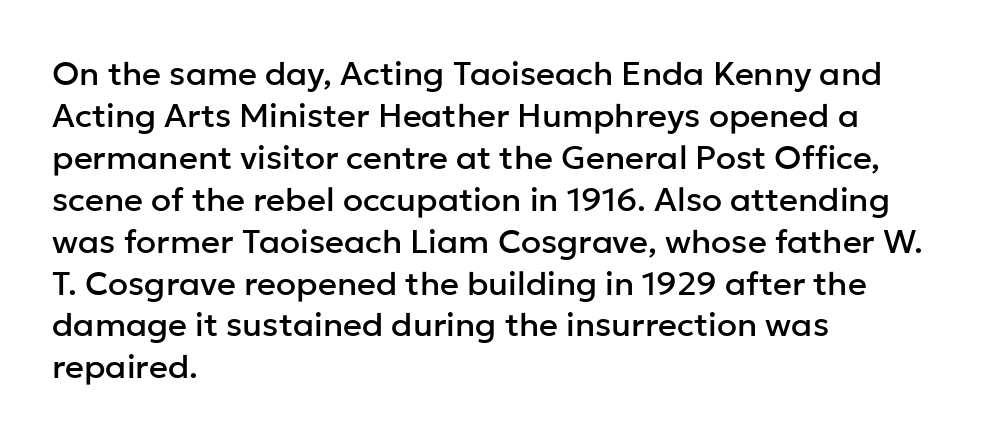
A typesetter would label this face a sans. Horizontal bands of white between lines are of average thickness. Here the designer chose a conventional face with non-uniform glyph widths. Characters remain perfectly vertical along every line. Line beginnings align vertically; line endings do not.
